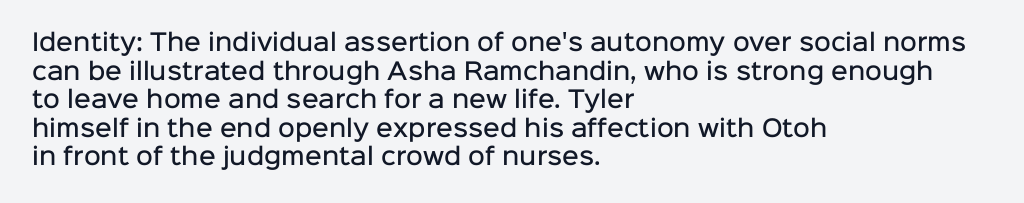
The passage shown is not underscored anywhere. On the weight axis this lands at semibold, roughly 600. Nothing unusual about the tracking: characters are spaced as the font intends. This is roman type, the default non-slanted kind. The paragraph has a hard left edge and a soft right edge.
